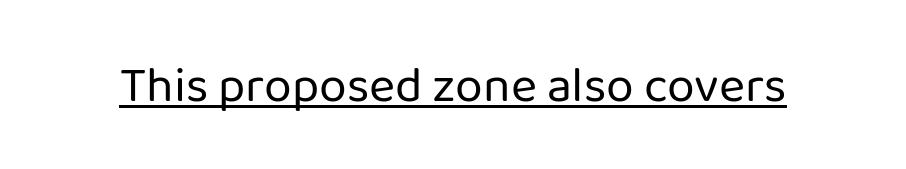
{"serif": "no", "italic": "no", "bold": "no", "weight": "regular", "width": "normal", "stroke_contrast": "low", "x_height": "medium", "monospaced": "no", "underline": "yes", "letter_spacing": "normal", "letter_spacing_em": 0.0, "glyph_px": 50}
